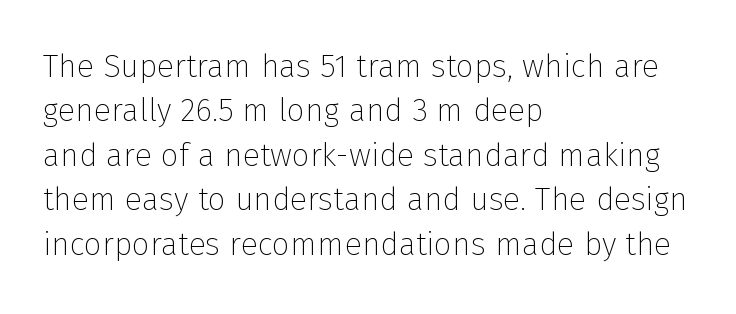
The image shows 32 px thin sans-serif type, upright; set left-aligned, normal line spacing (1.39x), normal letter spacing, not underlined; low stroke contrast and a medium x-height.
